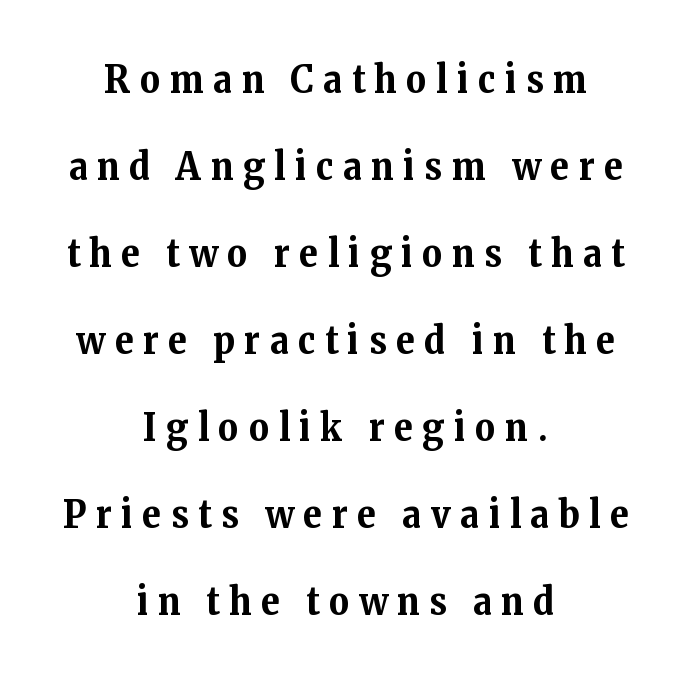
{"serif": "yes", "italic": "no", "bold": "yes", "weight": "bold", "width": "normal", "stroke_contrast": "medium", "x_height": "medium", "monospaced": "no", "underline": "no", "align": "center", "line_spacing": "loose", "line_spacing_ratio": 2.23, "letter_spacing": "wide", "letter_spacing_em": 0.25, "glyph_px": 39}
